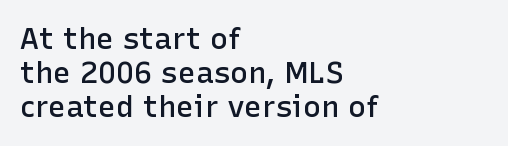
{"serif": "no", "italic": "no", "bold": "semi", "weight": "semibold", "width": "normal", "stroke_contrast": "low", "x_height": "medium", "monospaced": "no", "underline": "no", "align": "left", "line_spacing": "tight", "line_spacing_ratio": 1.14, "letter_spacing": "normal", "letter_spacing_em": 0.0, "glyph_px": 30}
